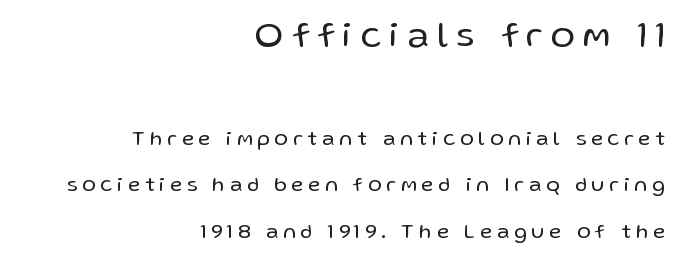
Q: Is the text bold? A: No.
Q: Is the text italic (slanted)? A: No, it is upright.
Q: Is the typeface a serif or a sans-serif typeface? A: Sans-serif.
Q: Is the text underlined? A: No.
Q: How is the paragraph aligned? A: Right-aligned.
Q: Is the spacing between letters normal or unusually wide? A: Unusually wide.
Q: Is the spacing between lines tight, normal or loose? A: Loose.
Q: Which block of text is set in a larger size, the first (top) or the second (bottom)? A: The first (top) one.
Q: Width (condensed, normal, or wide)? A: Normal.
Q: Stroke contrast? A: Low.
Q: x-height? A: Medium.
Q: Monospaced? A: No.
